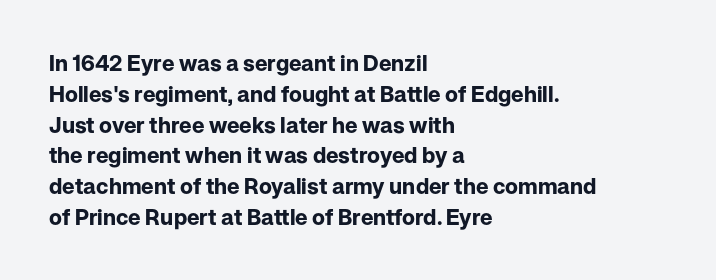
No italicization has been applied; the sample stays upright. The line-height multiplier appears to be the usual default. The face used here has the dense, thick strokes of a bold. Clear beneath every line of the passage. Each word holds together tightly as a unit, with standard inter-letter gaps. The typesetter chose a ragged-right arrangement here.
